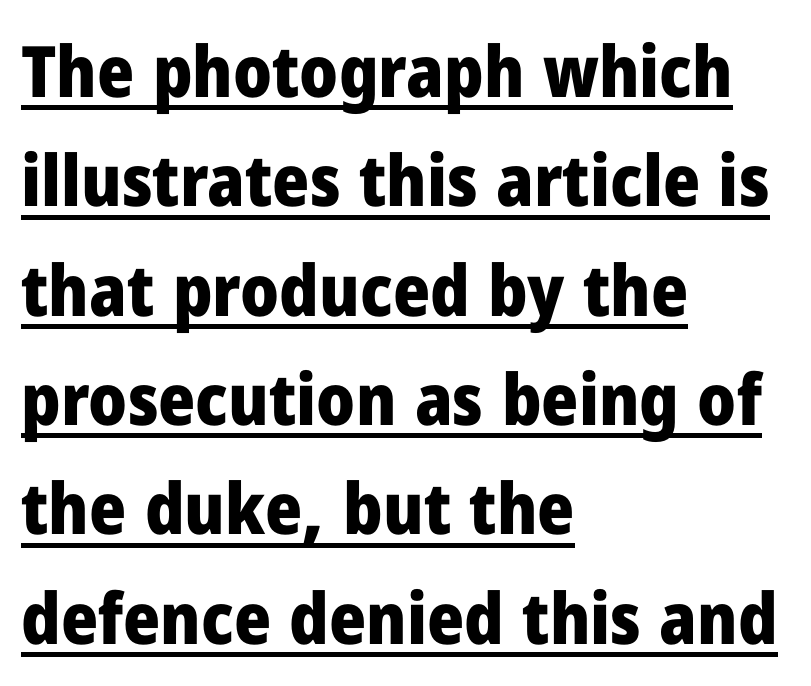
Q: Is the text bold? A: Yes.
Q: Is the text italic (slanted)? A: No, it is upright.
Q: Is the typeface a serif or a sans-serif typeface? A: Sans-serif.
Q: Is the text underlined? A: Yes.
Q: How is the paragraph aligned? A: Left-aligned.
Q: Is the spacing between letters normal or unusually wide? A: Normal.
Q: Is the spacing between lines tight, normal or loose? A: Normal.
Q: Width (condensed, normal, or wide)? A: Normal.
Q: Stroke contrast? A: Low.
Q: x-height? A: Medium.
Q: Monospaced? A: No.
